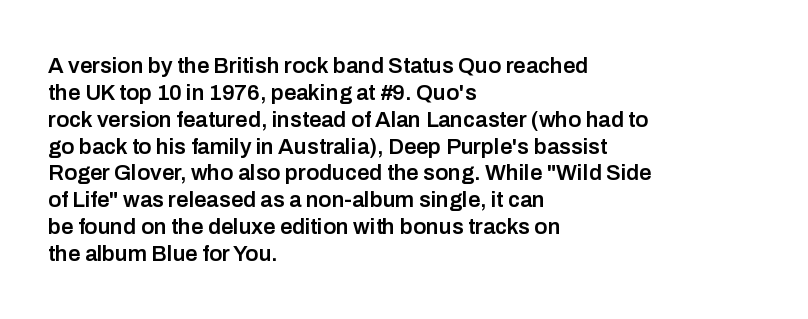
The image shows 22 px text type, upright; set left-aligned, line spacing 1.22x, normal letter spacing, not underlined.
